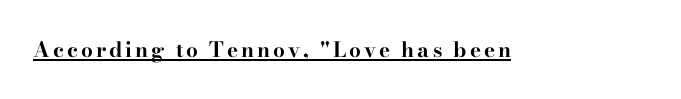
Q: Is the text bold? A: Yes.
Q: Is the text italic (slanted)? A: No, it is upright.
Q: Is the text underlined? A: Yes.
